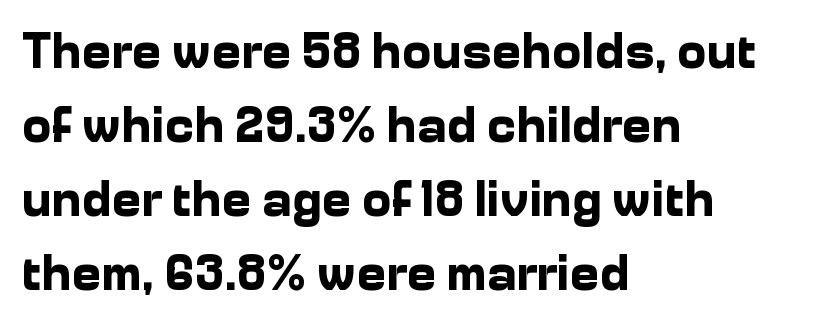
Has an underline been added? It has not. Serifs: no, the terminals of the letterforms are clean. A dark, heavy texture on the line: the type is bold. There is no visible air inserted between adjacent glyphs.
